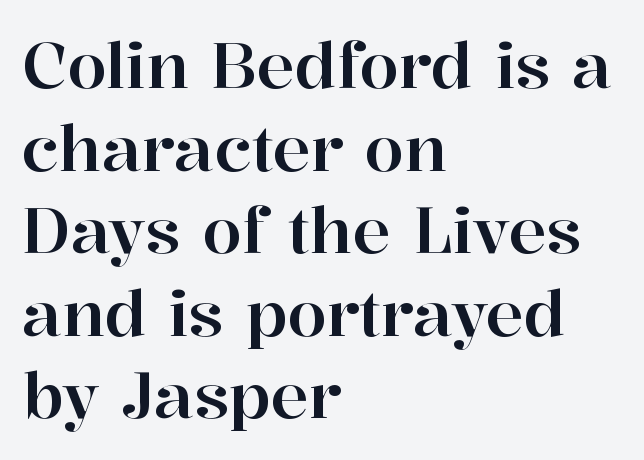
The image shows 63 px serif type, upright; set left-aligned, normal line spacing (1.31x), normal letter spacing, not underlined; high stroke contrast and a medium x-height.
